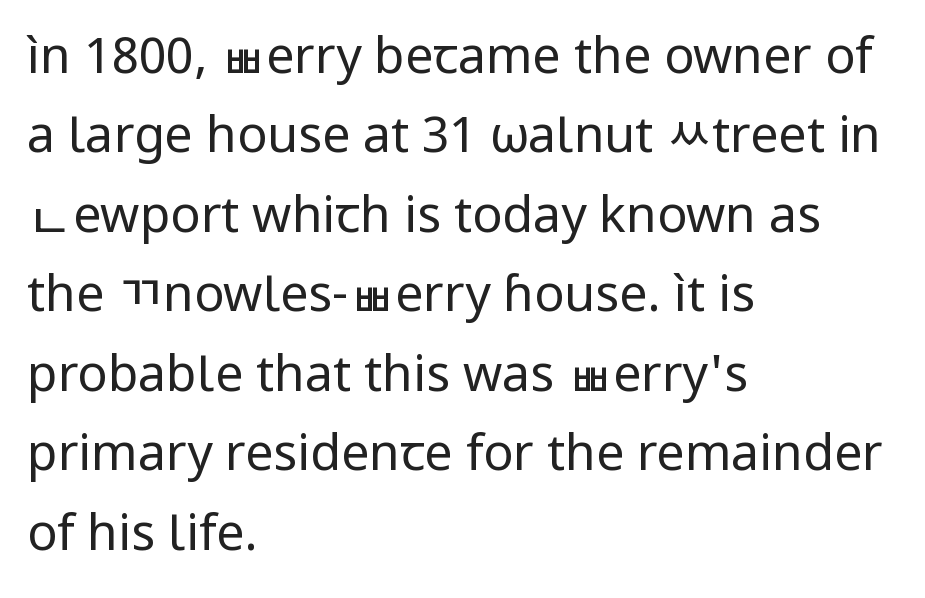
The typesetting does not lean heavy: it is not bold. The passage is arranged the way most books set body copy — flush left. Leading matches the norm, producing a regular column. These lines are rendered in a variable-pitch font. There is no visible air inserted between adjacent glyphs.
